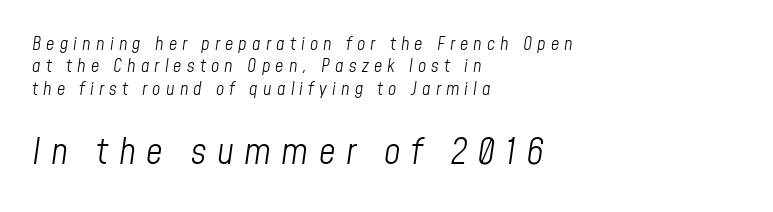
{"italic": "yes", "lean": "right", "slant_degrees": 8, "bold": "no", "weight": "light", "width": "condensed", "stroke_contrast": "low", "x_height": "medium", "monospaced": "no", "underline": "no", "align": "left", "line_spacing": "normal", "line_spacing_ratio": 1.25, "letter_spacing": "wide", "letter_spacing_em": 0.29, "larger_block": "second", "size_ratio": 2.0, "glyph_px": 36}
